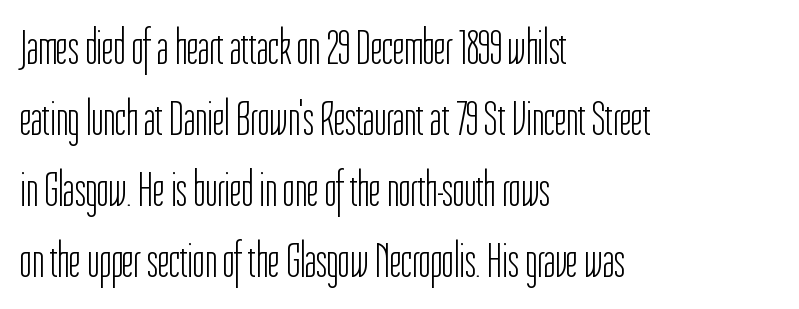
The image shows 50 px light, condensed sans-serif type, upright; set left-aligned, normal line spacing (1.42x), normal letter spacing, not underlined; low stroke contrast and a medium x-height.
